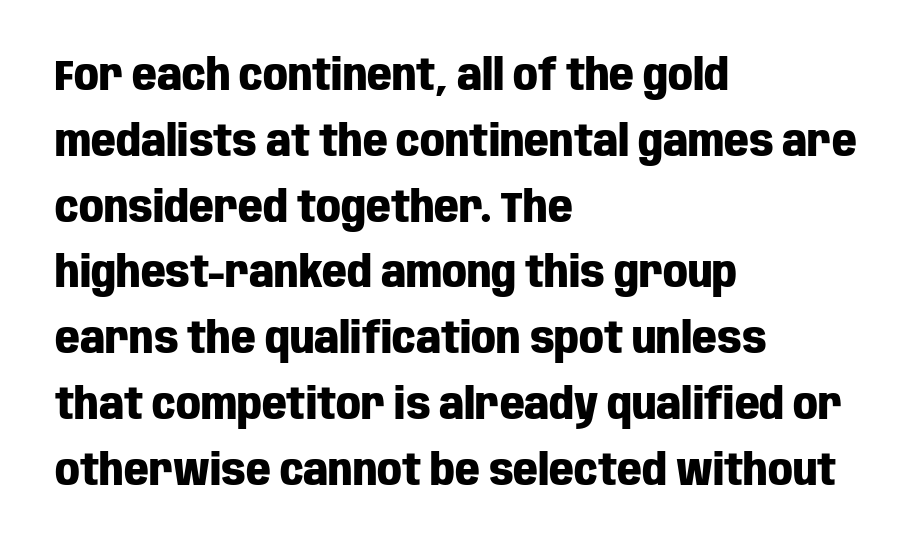
The image shows 43 px heavy, condensed sans-serif type, upright; set left-aligned, normal line spacing (1.53x), normal letter spacing, not underlined; low stroke contrast and a large x-height.
